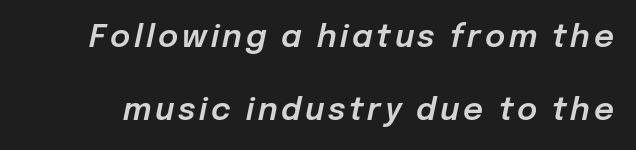
The image shows 31 px text type, italic (leaning right); set loose line spacing (2.35x), not underlined; low stroke contrast and a medium x-height.
